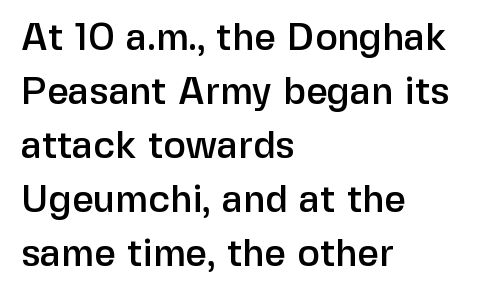
The image shows 38 px sans-serif type, upright; set left-aligned, normal line spacing (1.42x), normal letter spacing, not underlined; low stroke contrast and a medium x-height.
